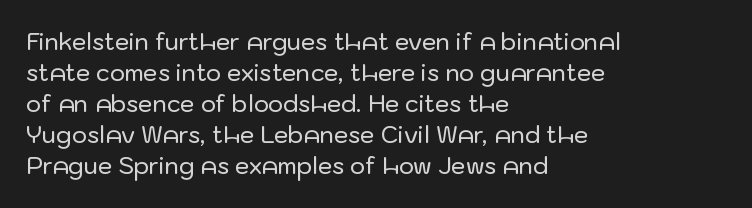
Q: Is the text italic (slanted)? A: No, it is upright.
Q: Is the text underlined? A: No.
Q: How is the paragraph aligned? A: Left-aligned.
Q: Is the spacing between letters normal or unusually wide? A: Normal.
Q: Is the spacing between lines tight, normal or loose? A: Normal.
